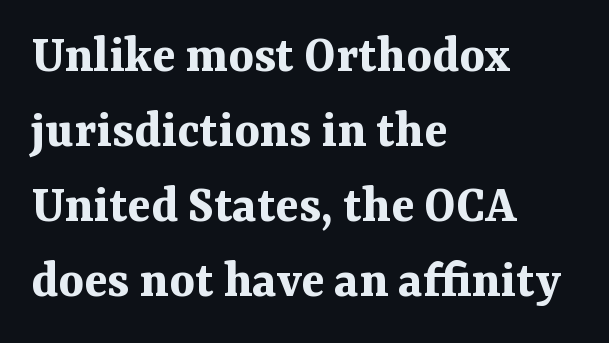
Q: Is the text bold? A: Yes.
Q: Is the text italic (slanted)? A: No, it is upright.
Q: Is the typeface a serif or a sans-serif typeface? A: Serif.
Q: Is the text underlined? A: No.
Q: How is the paragraph aligned? A: Left-aligned.
Q: Is the spacing between letters normal or unusually wide? A: Normal.
Q: Is the spacing between lines tight, normal or loose? A: Normal.
Q: Width (condensed, normal, or wide)? A: Normal.
Q: Stroke contrast? A: Medium.
Q: x-height? A: Medium.
Q: Monospaced? A: No.
